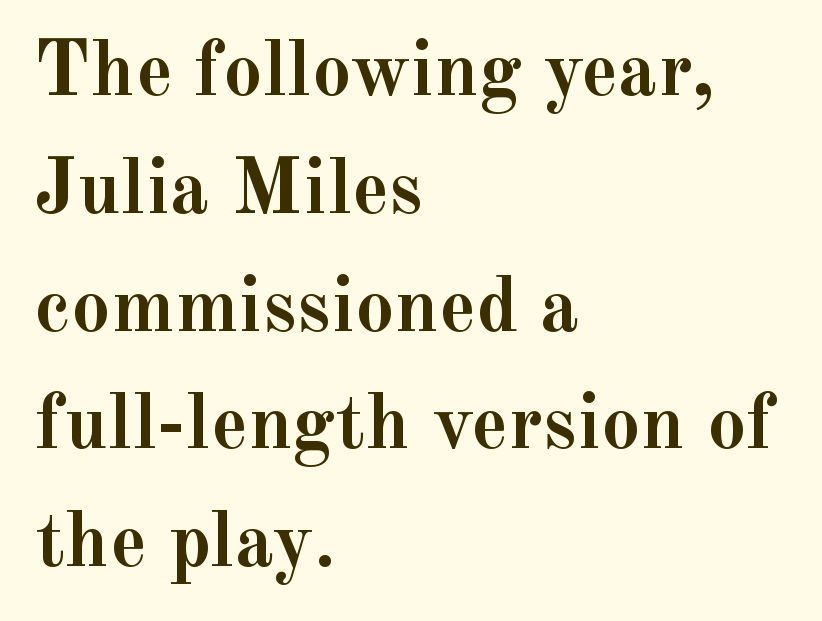
The baseline area is clear. This is the regular roman posture of the typeface. Students, note that the glyphs here touch the page at normal intervals. Leading: standard.
